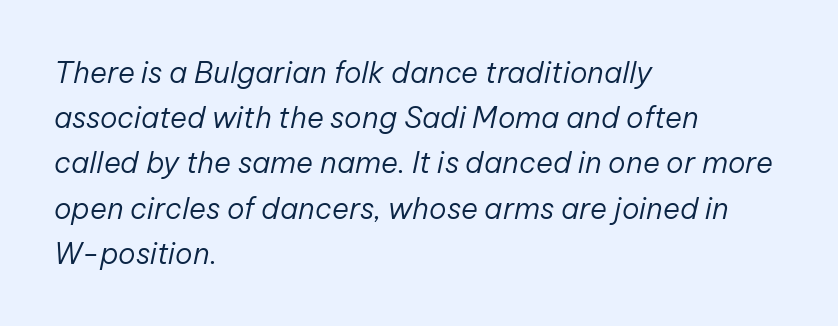
Q: Is the text bold? A: No.
Q: Is the text italic (slanted)? A: Yes, it leans right by about 12 degrees.
Q: Is the text underlined? A: No.
Q: How is the paragraph aligned? A: Left-aligned.
Q: Is the spacing between letters normal or unusually wide? A: Normal.
Q: Is the spacing between lines tight, normal or loose? A: Normal.
Q: Width (condensed, normal, or wide)? A: Normal.
Q: Stroke contrast? A: Low.
Q: x-height? A: Medium.
Q: Monospaced? A: No.
